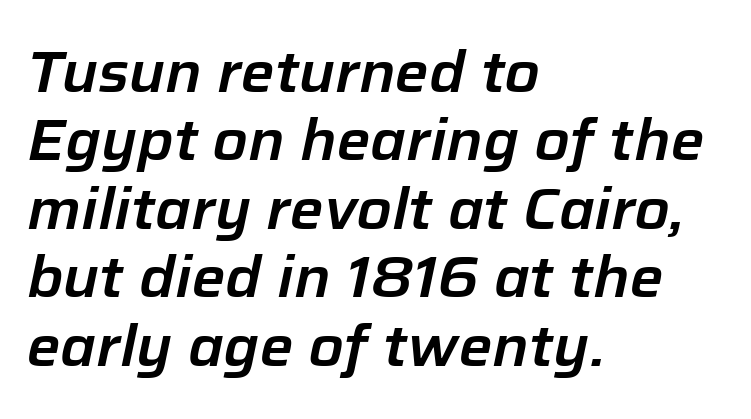
Type without underlining. The axis of the letterforms is tilted away from vertical. The passage shown is typed in a proportional face where columns would drift. Compared with typical body copy, the letter spacing here is the same. Left-aligned paragraph, ragged on the right.
